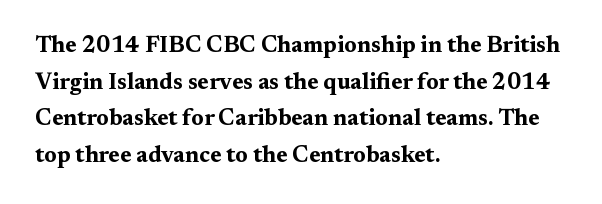
The image shows 23 px bold type, upright; set left-aligned, normal line spacing (1.59x), normal letter spacing, not underlined.
